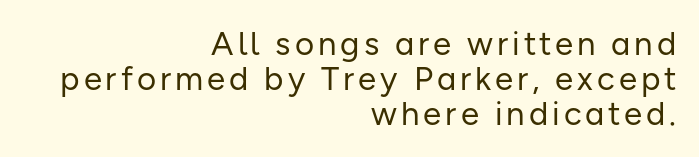
The image shows 33 px regular-weight sans-serif type, upright; set right-aligned, tight line spacing (1.06x), not underlined; low stroke contrast and a medium x-height.
